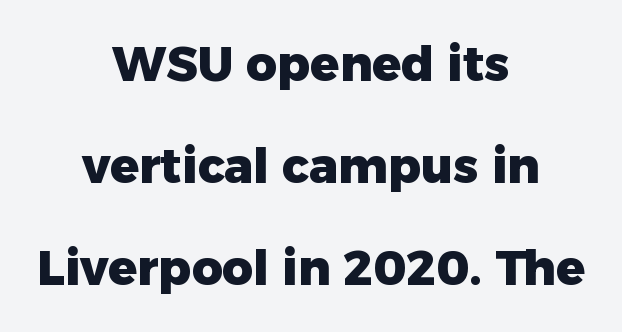
Q: Is the text bold? A: Yes.
Q: Is the text italic (slanted)? A: No, it is upright.
Q: Is the typeface a serif or a sans-serif typeface? A: Sans-serif.
Q: Is the text underlined? A: No.
Q: How is the paragraph aligned? A: Centered.
Q: Is the spacing between letters normal or unusually wide? A: Normal.
Q: Is the spacing between lines tight, normal or loose? A: Loose.
Q: Width (condensed, normal, or wide)? A: Normal.
Q: Stroke contrast? A: Low.
Q: x-height? A: Medium.
Q: Monospaced? A: No.
